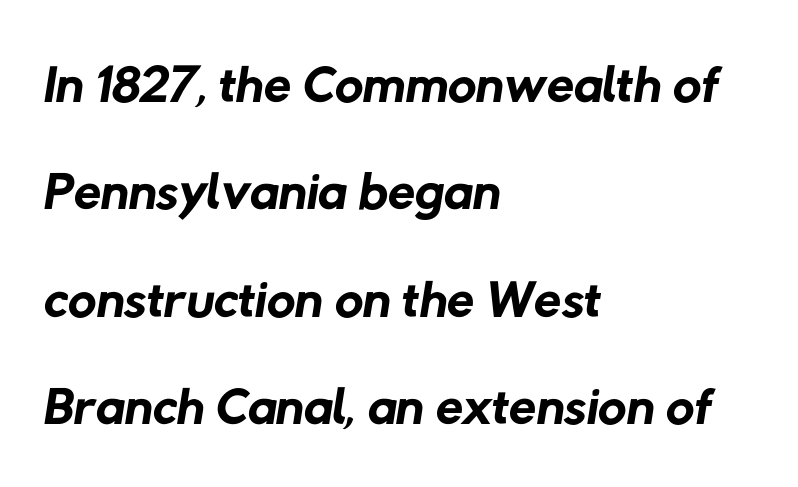
Q: Is the text bold? A: No.
Q: Is the typeface a serif or a sans-serif typeface? A: Sans-serif.
Q: Is the text underlined? A: No.
Q: How is the paragraph aligned? A: Left-aligned.
Q: Is the spacing between letters normal or unusually wide? A: Normal.
Q: Is the spacing between lines tight, normal or loose? A: Normal.
Q: Width (condensed, normal, or wide)? A: Normal.
Q: Stroke contrast? A: Low.
Q: x-height? A: Medium.
Q: Monospaced? A: No.
